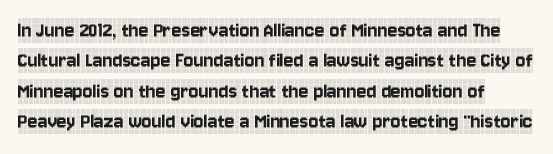
Q: Is the text italic (slanted)? A: No, it is upright.
Q: Is the text underlined? A: No.
Q: Is the spacing between letters normal or unusually wide? A: Normal.
Q: Is the spacing between lines tight, normal or loose? A: Normal.
